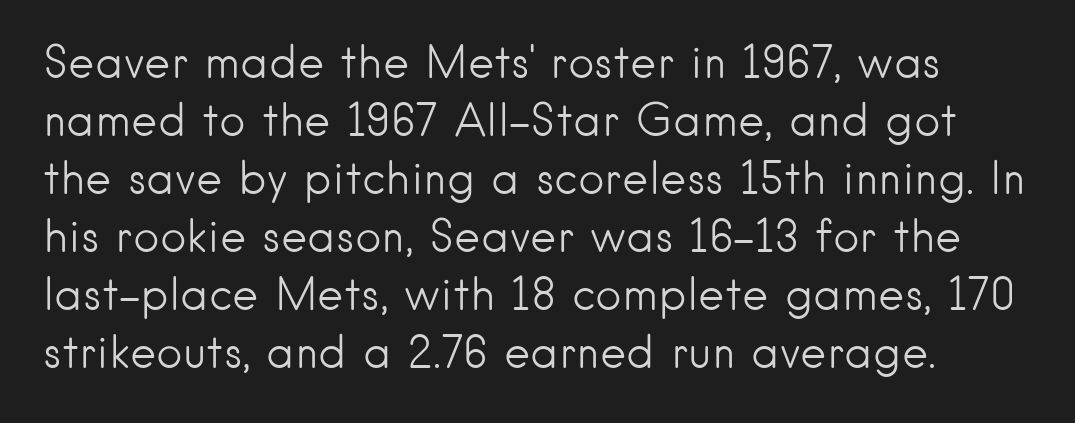
Q: Is the text bold? A: No.
Q: Is the text italic (slanted)? A: No, it is upright.
Q: Is the typeface a serif or a sans-serif typeface? A: Sans-serif.
Q: Is the text underlined? A: No.
Q: Is the spacing between letters normal or unusually wide? A: Normal.
Q: Is the spacing between lines tight, normal or loose? A: Normal.
Q: Width (condensed, normal, or wide)? A: Normal.
Q: Stroke contrast? A: Low.
Q: x-height? A: Small.
Q: Monospaced? A: No.
